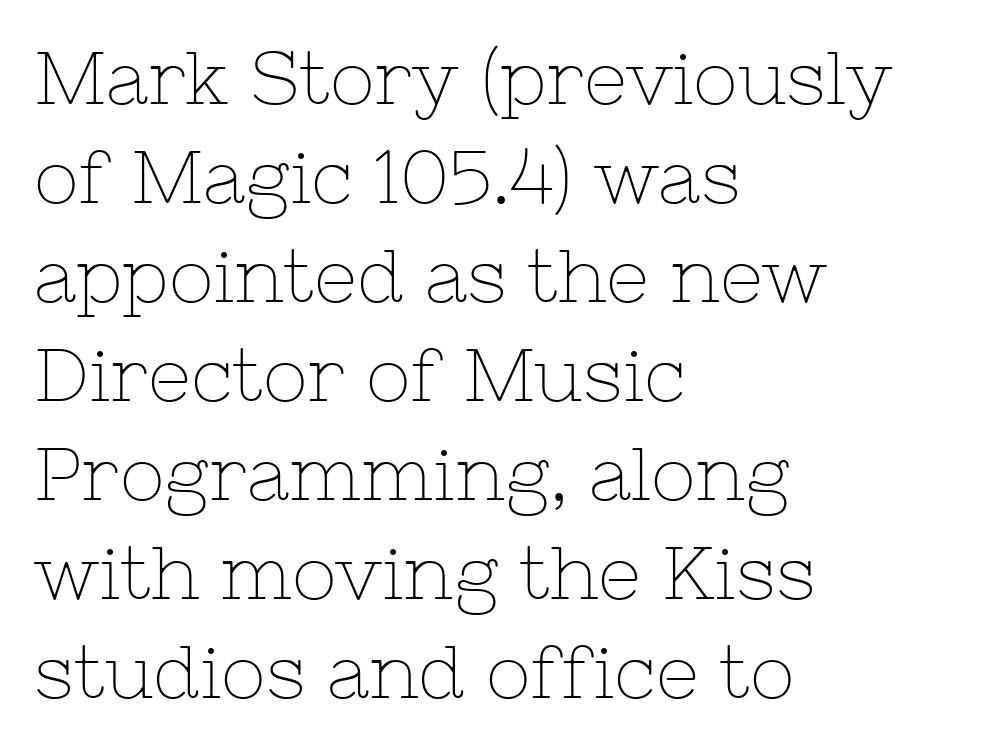
Q: Is the text bold? A: No.
Q: Is the text italic (slanted)? A: No, it is upright.
Q: Is the typeface a serif or a sans-serif typeface? A: Serif.
Q: Is the text underlined? A: No.
Q: How is the paragraph aligned? A: Left-aligned.
Q: Is the spacing between letters normal or unusually wide? A: Normal.
Q: Is the spacing between lines tight, normal or loose? A: Normal.
Q: Width (condensed, normal, or wide)? A: Normal.
Q: Stroke contrast? A: Low.
Q: x-height? A: Medium.
Q: Monospaced? A: No.
